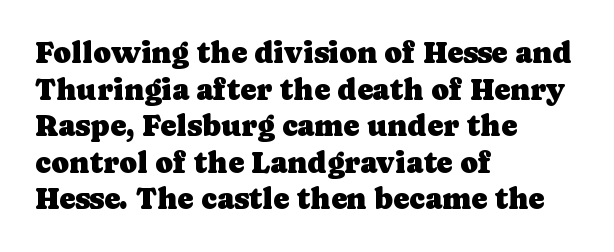
The image shows 30 px serif type, upright; set left-aligned, line spacing 1.22x, normal letter spacing, not underlined; low stroke contrast and a medium x-height.
